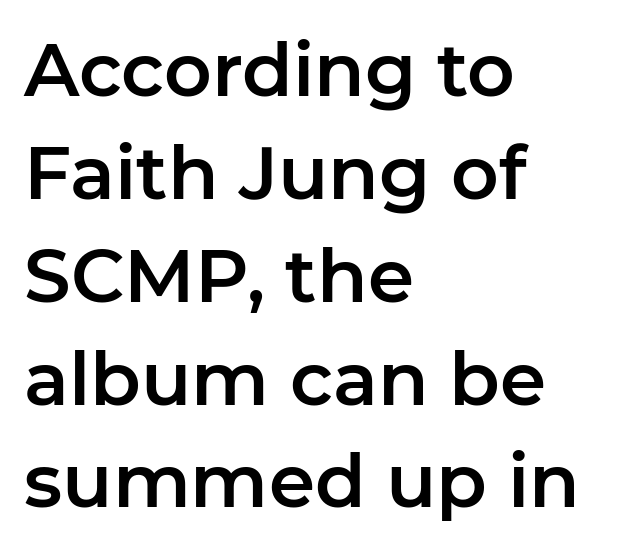
{"serif": "no", "italic": "no", "width": "normal", "stroke_contrast": "low", "x_height": "medium", "monospaced": "no", "underline": "no", "align": "left", "line_spacing": "normal", "line_spacing_ratio": 1.39, "letter_spacing": "normal", "letter_spacing_em": 0.0, "glyph_px": 74}
